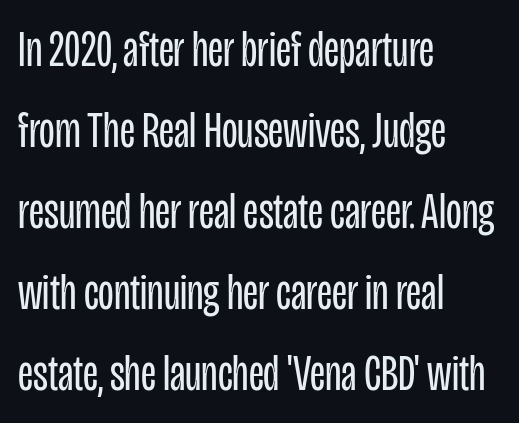
Is the block centered? No — it sits flush against the left margin. Character widths vary here, with narrow letters taking less room than wide ones. The font sits on the lighter half of the weight spectrum, regular included. Plain, unruled lines of type.
